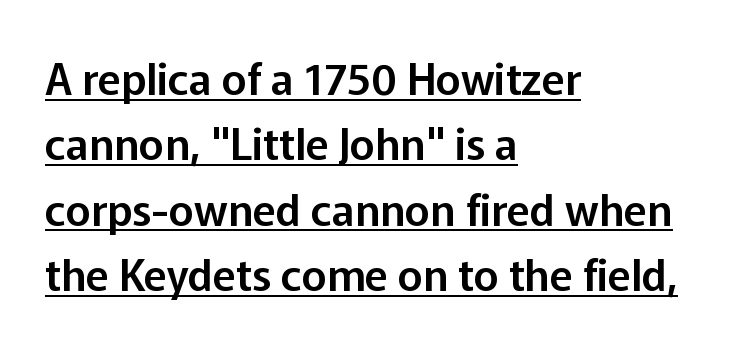
The image shows 43 px sans-serif type, upright; set left-aligned, normal line spacing (1.52x), normal letter spacing, underlined; low stroke contrast and a medium x-height.
